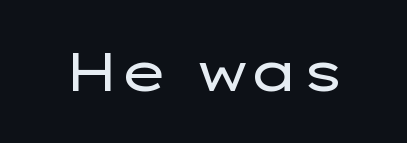
The image shows 53 px regular-weight, wide sans-serif type, upright; set normal letter spacing, not underlined; low stroke contrast and a medium x-height.
